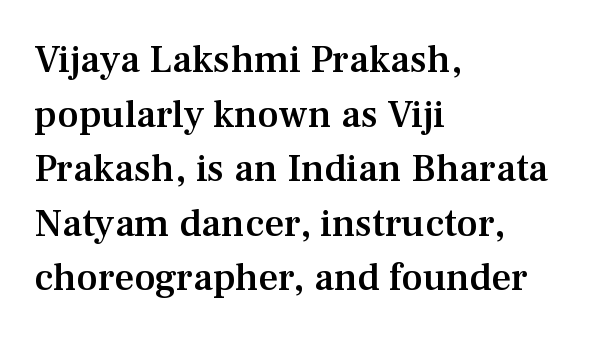
{"serif": "yes", "italic": "no", "bold": "semi", "weight": "semibold", "width": "normal", "stroke_contrast": "medium", "x_height": "medium", "monospaced": "no", "underline": "no", "align": "left", "line_spacing": "normal", "line_spacing_ratio": 1.4, "letter_spacing": "normal", "letter_spacing_em": 0.0, "glyph_px": 39}
